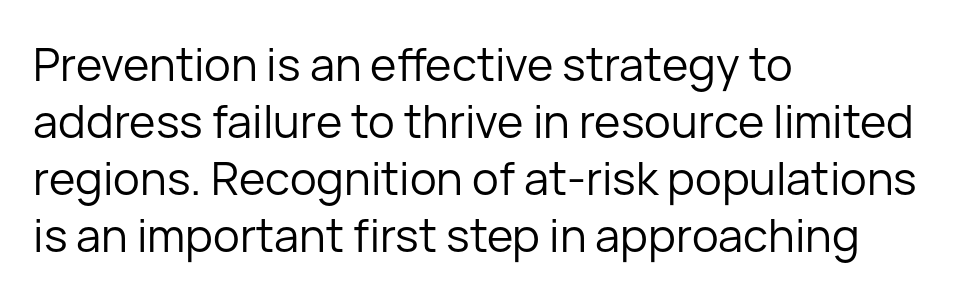
Q: Is the text bold? A: No.
Q: Is the text italic (slanted)? A: No, it is upright.
Q: Is the typeface a serif or a sans-serif typeface? A: Sans-serif.
Q: Is the text underlined? A: No.
Q: How is the paragraph aligned? A: Left-aligned.
Q: Is the spacing between letters normal or unusually wide? A: Normal.
Q: Is the spacing between lines tight, normal or loose? A: Normal.
Q: Width (condensed, normal, or wide)? A: Normal.
Q: Stroke contrast? A: Low.
Q: x-height? A: Medium.
Q: Monospaced? A: No.
